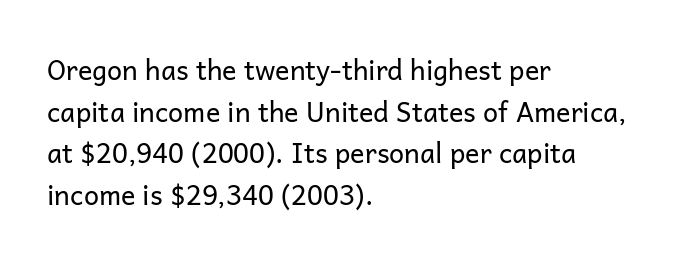
The image shows 27 px text type, upright; set left-aligned, normal line spacing (1.54x), normal letter spacing, not underlined.
